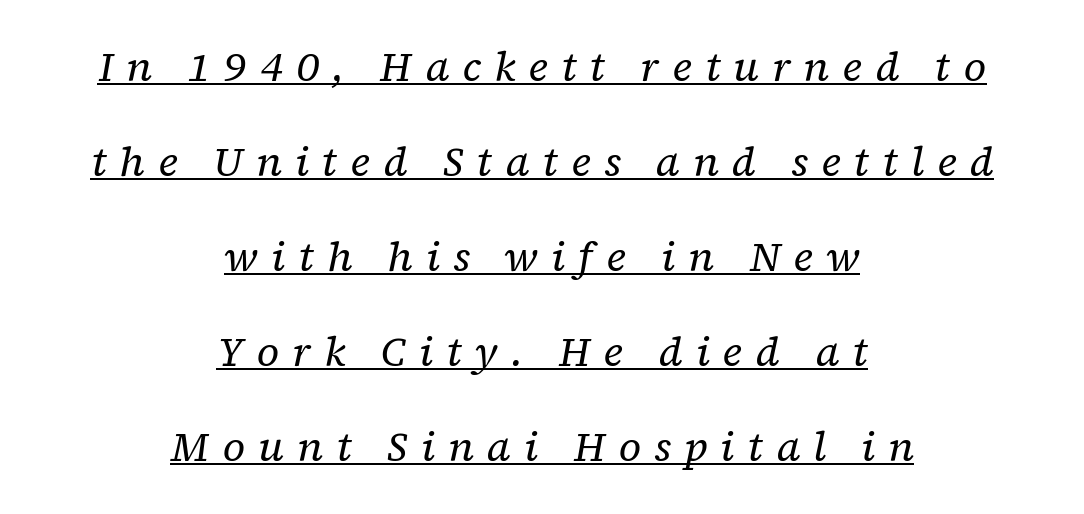
{"serif": "yes", "italic": "yes", "lean": "right", "slant_degrees": 12, "bold": "no", "weight": "regular", "width": "normal", "stroke_contrast": "low", "x_height": "medium", "monospaced": "no", "underline": "yes", "align": "center", "line_spacing": "loose", "line_spacing_ratio": 2.32, "letter_spacing": "wide", "letter_spacing_em": 0.32, "glyph_px": 41}
